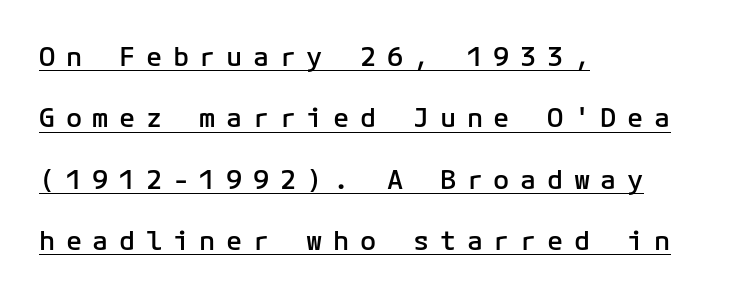
{"italic": "no", "bold": "semi", "underline": "yes", "align": "left", "line_spacing": "loose", "line_spacing_ratio": 2.27, "letter_spacing": "wide", "letter_spacing_em": 0.39, "glyph_px": 27}
